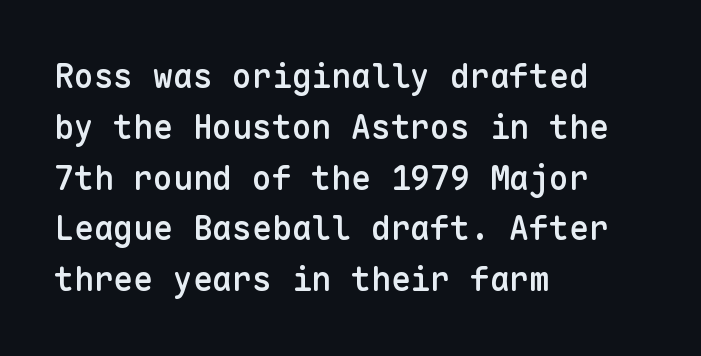
Summary of weight: moderately heavy, a semibold. Monospaced: the letters line up in strict vertical columns. The specimen reads as upright at a glance. Quick note: underline off. Tracking value appears to be zero — textbook default spacing. The vertical gap from one line to the next is medium.
